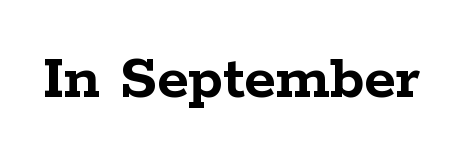
Q: Is the text bold? A: Yes.
Q: Is the text italic (slanted)? A: No, it is upright.
Q: Is the typeface a serif or a sans-serif typeface? A: Serif.
Q: Is the text underlined? A: No.
Q: Is the spacing between letters normal or unusually wide? A: Normal.
Q: Width (condensed, normal, or wide)? A: Wide.
Q: Stroke contrast? A: Low.
Q: x-height? A: Medium.
Q: Monospaced? A: No.
